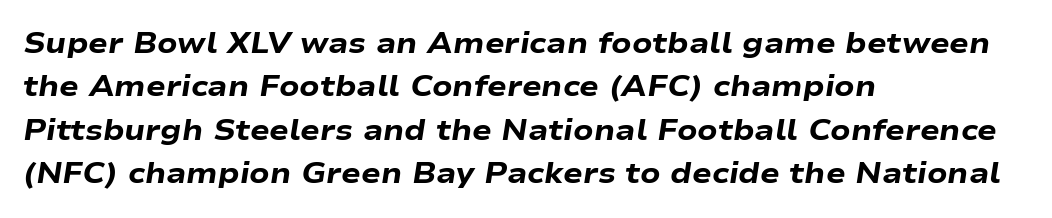
Q: Is the text bold? A: Yes.
Q: Is the text italic (slanted)? A: Yes, it leans right by about 9 degrees.
Q: Is the text underlined? A: No.
Q: How is the paragraph aligned? A: Left-aligned.
Q: Is the spacing between letters normal or unusually wide? A: Normal.
Q: Is the spacing between lines tight, normal or loose? A: Normal.
Q: Width (condensed, normal, or wide)? A: Wide.
Q: Stroke contrast? A: Low.
Q: x-height? A: Medium.
Q: Monospaced? A: No.
